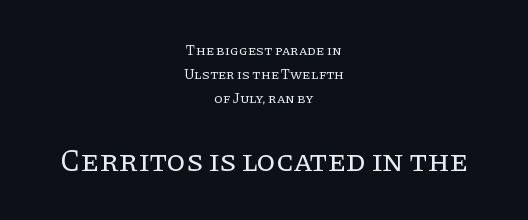
The image shows 31 px regular-weight serif type, upright; set centered, line spacing 1.71x, normal letter spacing, not underlined; the second (bottom) block is 2.21x larger; low stroke contrast and a large x-height.
